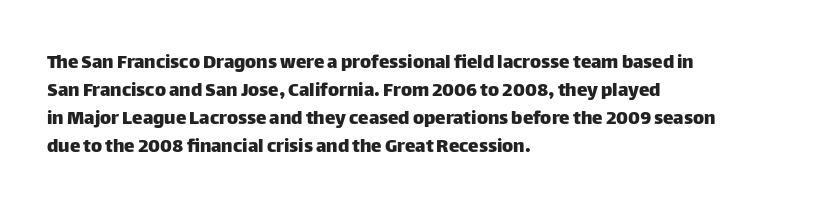
If you measured baseline to baseline, you'd find a middling distance. Descenders are the only things crossing below the line. The lines in this sample share a left origin and differ only in where they stop. Letter spacing: default. Quick note: not italic, upright.
